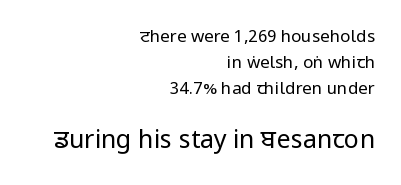
Compared with typical paragraphs, the rows here are spaced about the same. Quick note: not italic, upright. These lines keep a tight, regular rhythm from letter to letter. Here the second block reads like a headline and the first like body copy. The weight tops out at a normal text grade. Each line ends at the same right margin while the left side varies.
